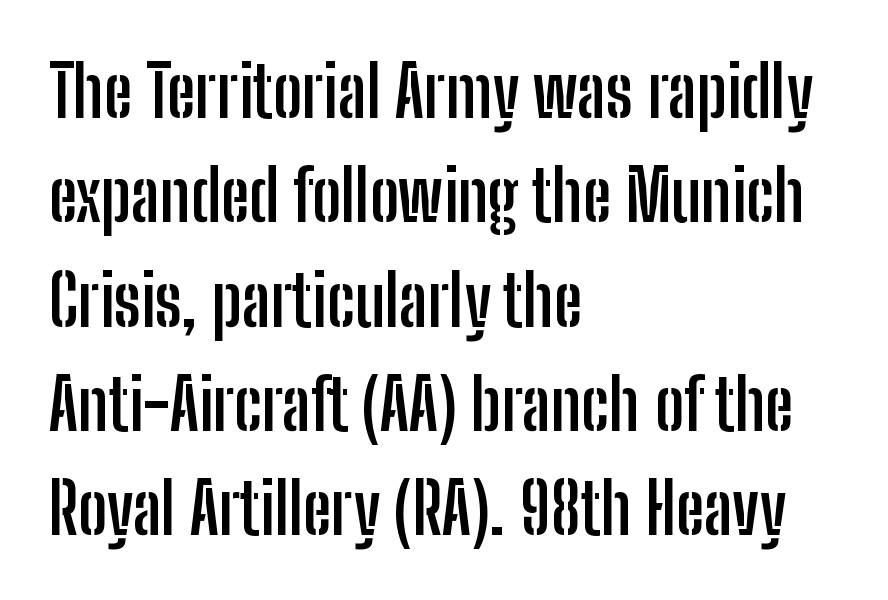
Each new line begins a customary step beneath the previous one. Which margin do the lines hug? The left one — the right edge is uneven. These lines were composed using upright roman letters. Standard letterfit; no display-style spreading of the glyphs. The rendering shows plain stroke endings on the letterforms — a sans-serif design.
